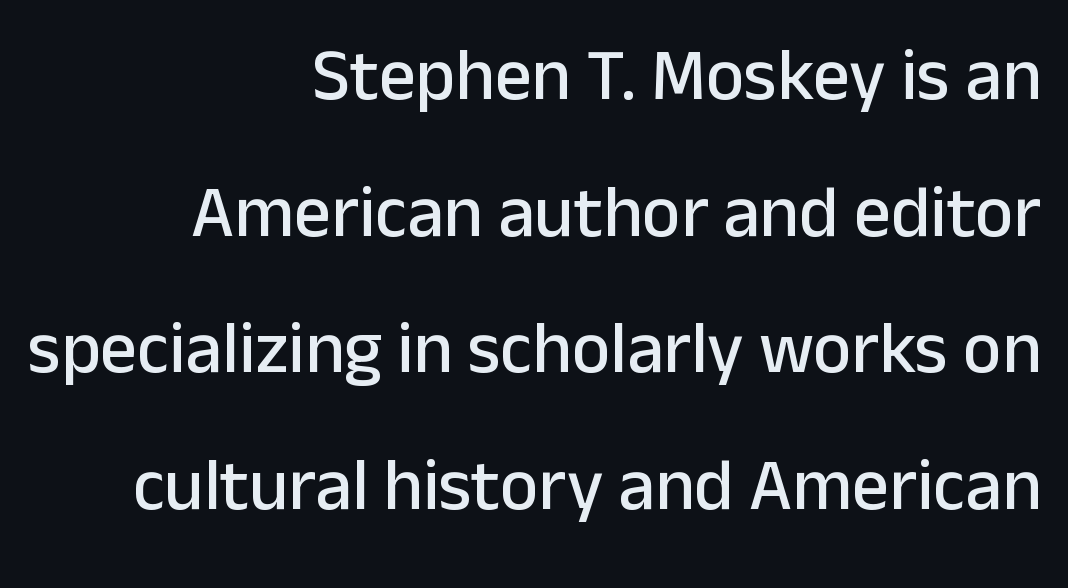
The axis of the letterforms is exactly vertical. Visually the block forms a straight wall on the right and a jagged coastline on the left. The glyphs are unaccompanied by any horizontal stroke below them. Character widths vary here, with narrow letters taking less room than wide ones. Default kerning and tracking; the words read as compact shapes. Each letter's strokes conclude bluntly, with no projecting serifs.
